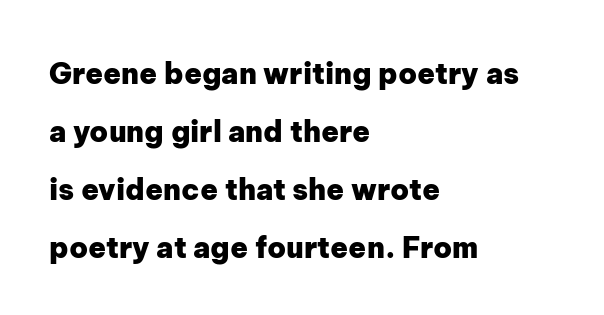
Q: Is the text bold? A: Yes.
Q: Is the text italic (slanted)? A: No, it is upright.
Q: Is the typeface a serif or a sans-serif typeface? A: Sans-serif.
Q: Is the text underlined? A: No.
Q: How is the paragraph aligned? A: Left-aligned.
Q: Is the spacing between letters normal or unusually wide? A: Normal.
Q: Is the spacing between lines tight, normal or loose? A: Loose.
Q: Width (condensed, normal, or wide)? A: Normal.
Q: Stroke contrast? A: Low.
Q: x-height? A: Medium.
Q: Monospaced? A: No.
